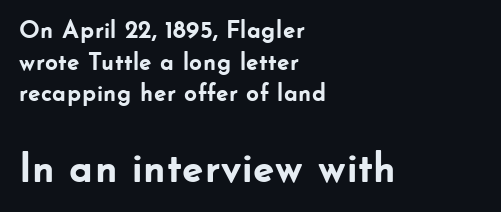
The image shows 43 px semibold sans-serif type, upright; set left-aligned, normal line spacing (1.27x), normal letter spacing, not underlined; the second (bottom) block is 1.72x larger; low stroke contrast and a small x-height.
